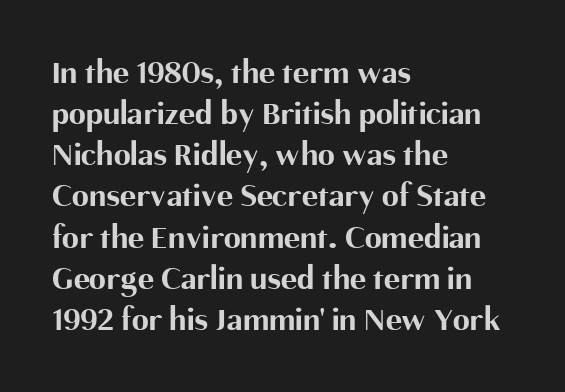
The type is set solid horizontally, with unmodified tracking. The letters stand straight up with perfectly vertical stems. Heavy, bold letterforms. Typeset ragged right — the left edge is the straight one. Looks like regular typesetting: each glyph gets only the width it needs.
